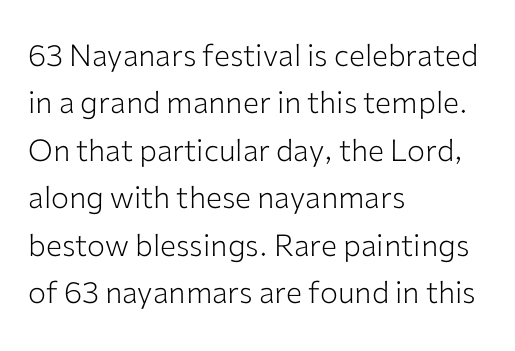
Ordinary non-slanted type is in use. Horizontal alignment here is leftward, the default for most running prose. Vertical spacing — default. Stems here are at most as thick as an everyday book face. The letters sit at their default tracking, neither squeezed nor spread. The designer went with a sans here, leaving each stem footless.
